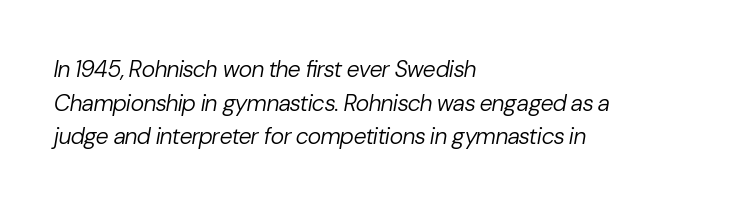
{"italic": "yes", "lean": "right", "slant_degrees": 10, "bold": "no", "underline": "no", "align": "left", "line_spacing": "normal", "line_spacing_ratio": 1.46, "letter_spacing": "normal", "letter_spacing_em": 0.0, "glyph_px": 23}
